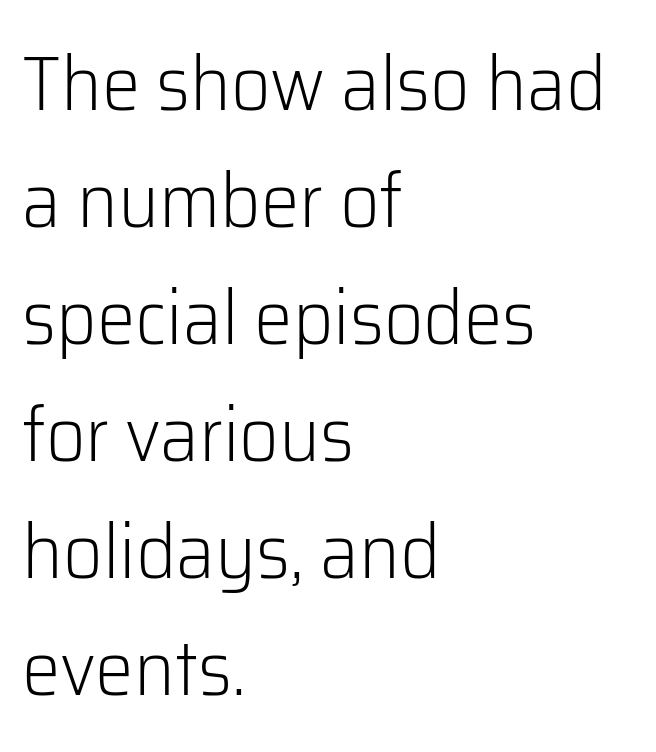
The image shows 77 px light sans-serif type, upright; set left-aligned, normal line spacing (1.52x), normal letter spacing, not underlined; low stroke contrast and a medium x-height.
